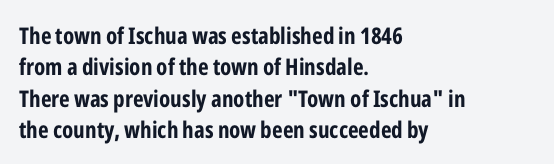
The image shows 23 px bold type, upright; set left-aligned, normal line spacing (1.36x), normal letter spacing, not underlined.
